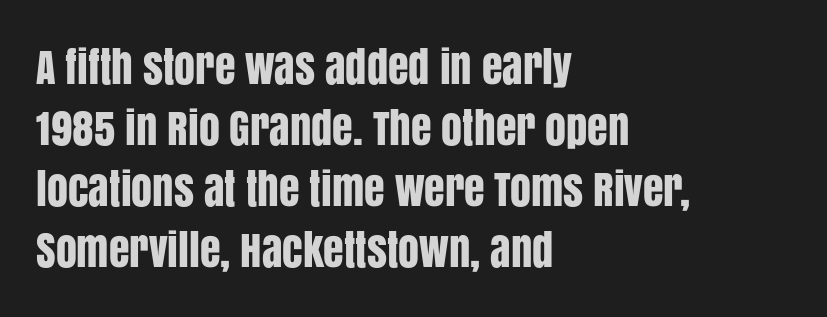
{"serif": "no", "italic": "no", "width": "condensed", "stroke_contrast": "low", "x_height": "large", "monospaced": "no", "underline": "no", "align": "left", "line_spacing": "normal", "line_spacing_ratio": 1.45, "letter_spacing": "normal", "letter_spacing_em": 0.0, "glyph_px": 42}
